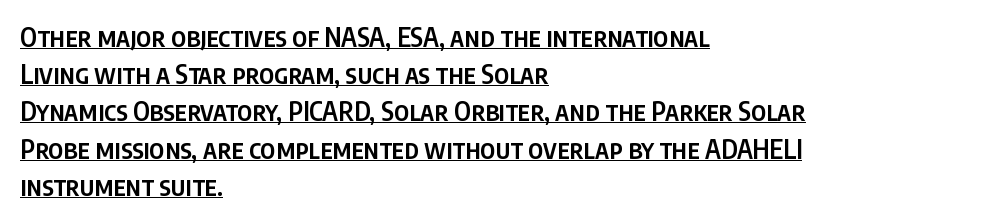
{"italic": "no", "bold": "semi", "underline": "yes", "align": "left", "line_spacing": "normal", "line_spacing_ratio": 1.43, "letter_spacing": "normal", "letter_spacing_em": 0.0, "glyph_px": 26}
